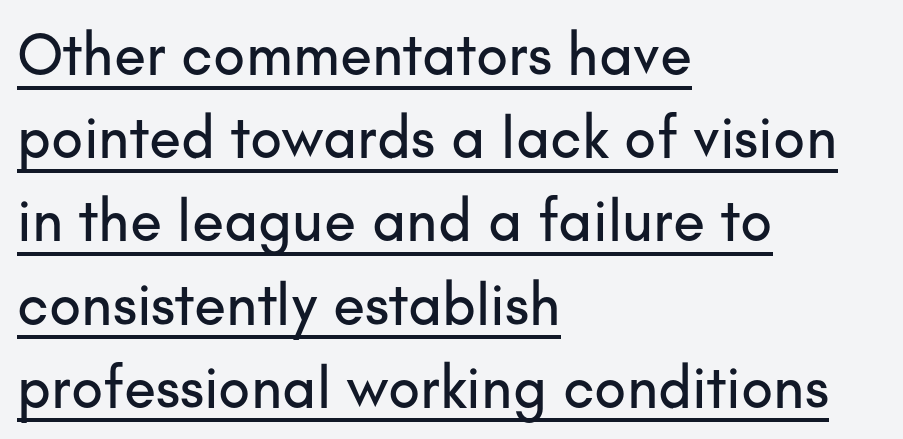
The image shows 59 px sans-serif type, upright; set left-aligned, normal line spacing (1.41x), normal letter spacing, underlined; low stroke contrast and a small x-height.
